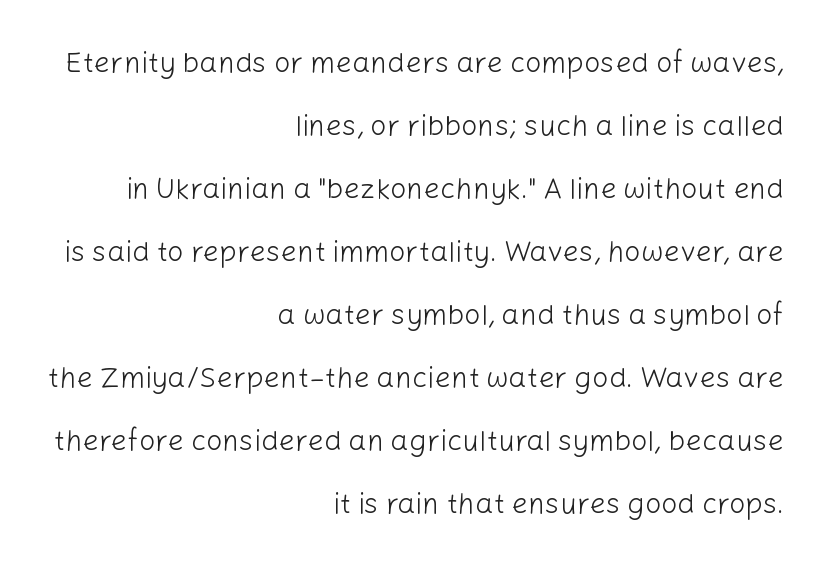
No heavy texture on the line: the type isn't bold. The text was rendered using a sans face with plain stroke endings. In terms of letterspacing, this is plain default setting. Right-aligned paragraph, ragged on the left. Does the leading feel generous? Absolutely, it's lavish.
